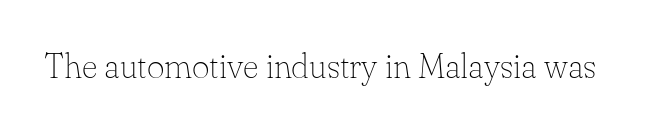
Q: Is the text bold? A: No.
Q: Is the text italic (slanted)? A: No, it is upright.
Q: Is the typeface a serif or a sans-serif typeface? A: Serif.
Q: Is the text underlined? A: No.
Q: Is the spacing between letters normal or unusually wide? A: Normal.
Q: Width (condensed, normal, or wide)? A: Normal.
Q: Stroke contrast? A: Low.
Q: x-height? A: Small.
Q: Monospaced? A: No.
